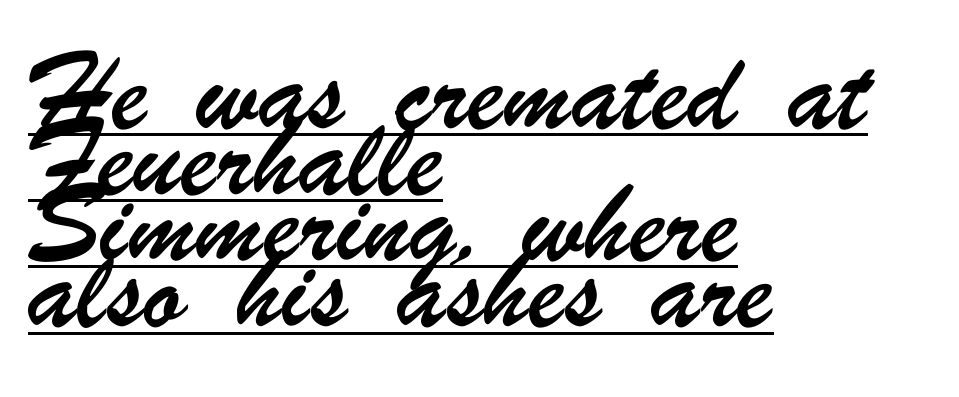
Is there much room between lines? A standard amount, neither cramped nor airy. Unlike a traditional serif, this face leaves its strokes unadorned. These lines stack with their left ends in a neat column. Proportional: the letters do not fall into vertical columns. Is the letter spacing exaggerated? No — it looks like the ordinary default. In designer terms, the underline attribute is active on this setting.
